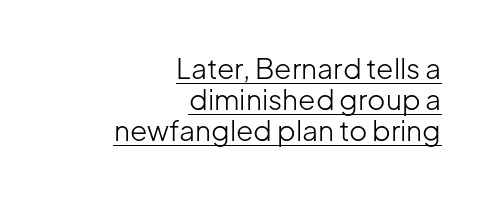
{"serif": "no", "italic": "no", "bold": "no", "weight": "light", "width": "normal", "stroke_contrast": "low", "x_height": "medium", "monospaced": "no", "underline": "yes", "align": "right", "line_spacing": "tight", "line_spacing_ratio": 1.1, "letter_spacing": "normal", "letter_spacing_em": 0.0, "glyph_px": 28}
